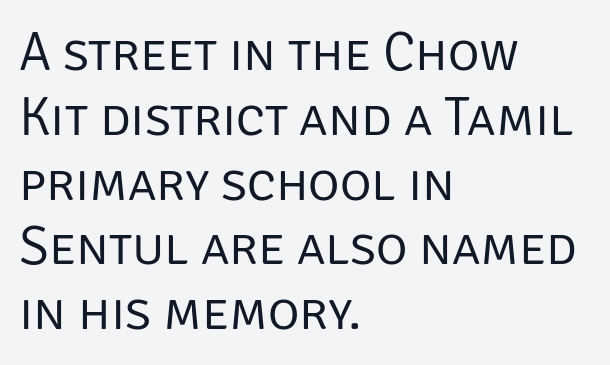
{"serif": "no", "italic": "no", "bold": "no", "weight": "regular", "width": "normal", "stroke_contrast": "low", "x_height": "large", "monospaced": "no", "underline": "no", "align": "left", "line_spacing_ratio": 1.2, "letter_spacing": "normal", "letter_spacing_em": 0.0, "glyph_px": 54}
